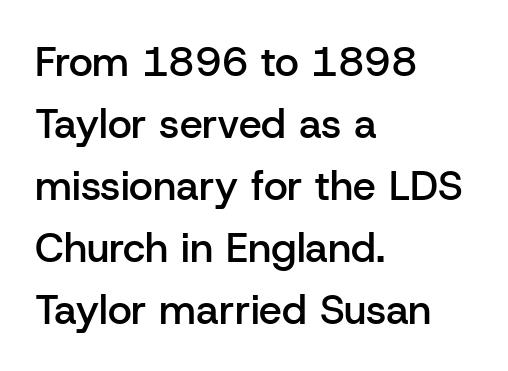
The image shows 41 px semibold sans-serif type, upright; set left-aligned, normal line spacing (1.51x), normal letter spacing, not underlined; low stroke contrast and a medium x-height.
